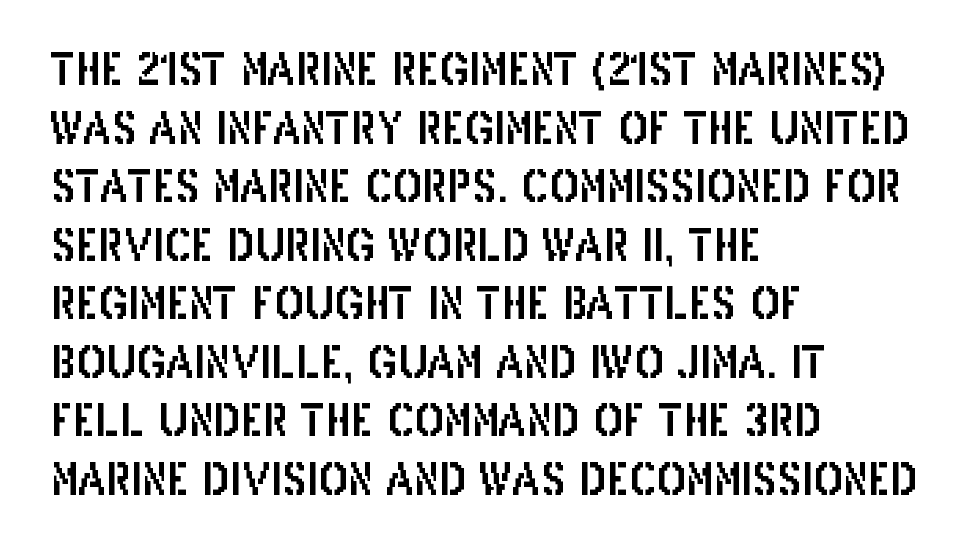
Q: Is the text italic (slanted)? A: No, it is upright.
Q: Is the typeface a serif or a sans-serif typeface? A: Sans-serif.
Q: Is the text underlined? A: No.
Q: How is the paragraph aligned? A: Left-aligned.
Q: Is the spacing between letters normal or unusually wide? A: Normal.
Q: Is the spacing between lines tight, normal or loose? A: Normal.
Q: Width (condensed, normal, or wide)? A: Condensed.
Q: Stroke contrast? A: Low.
Q: x-height? A: Large.
Q: Monospaced? A: No.
